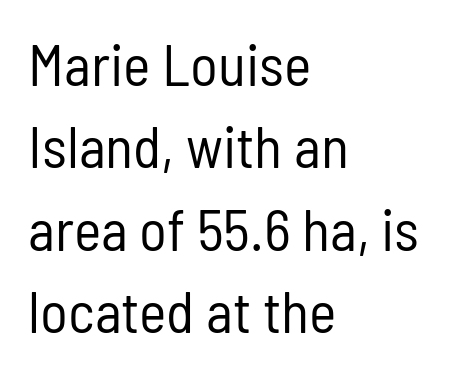
Q: Is the text bold? A: No.
Q: Is the text italic (slanted)? A: No, it is upright.
Q: Is the typeface a serif or a sans-serif typeface? A: Sans-serif.
Q: Is the text underlined? A: No.
Q: How is the paragraph aligned? A: Left-aligned.
Q: Is the spacing between letters normal or unusually wide? A: Normal.
Q: Is the spacing between lines tight, normal or loose? A: Normal.
Q: Width (condensed, normal, or wide)? A: Condensed.
Q: Stroke contrast? A: Low.
Q: x-height? A: Medium.
Q: Monospaced? A: No.
